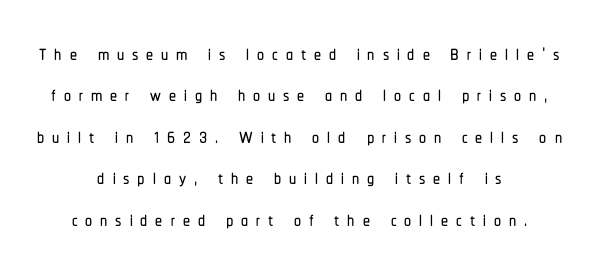
The image shows 28 px condensed sans-serif type, upright; set centered, normal line spacing (1.48x), unusually wide letter spacing (+0.28 em), not underlined; low stroke contrast and a medium x-height.
